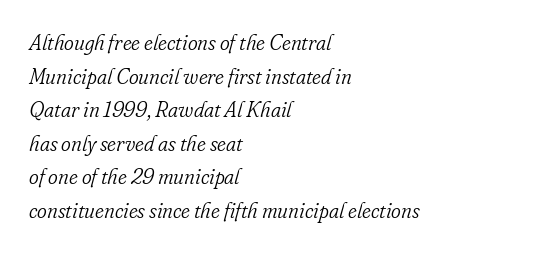
{"italic": "yes", "lean": "right", "slant_degrees": 16, "bold": "no", "underline": "no", "align": "left", "line_spacing": "normal", "line_spacing_ratio": 1.6, "letter_spacing": "normal", "letter_spacing_em": 0.0, "glyph_px": 21}
